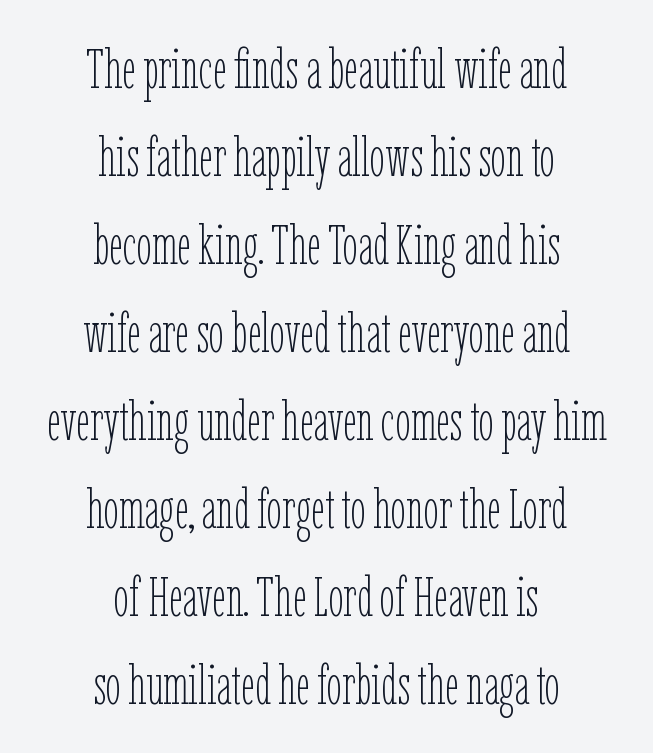
Q: Is the text bold? A: No.
Q: Is the text italic (slanted)? A: No, it is upright.
Q: Is the text underlined? A: No.
Q: How is the paragraph aligned? A: Centered.
Q: Is the spacing between letters normal or unusually wide? A: Normal.
Q: Is the spacing between lines tight, normal or loose? A: Normal.
Q: Width (condensed, normal, or wide)? A: Condensed.
Q: Stroke contrast? A: Low.
Q: x-height? A: Medium.
Q: Monospaced? A: No.
